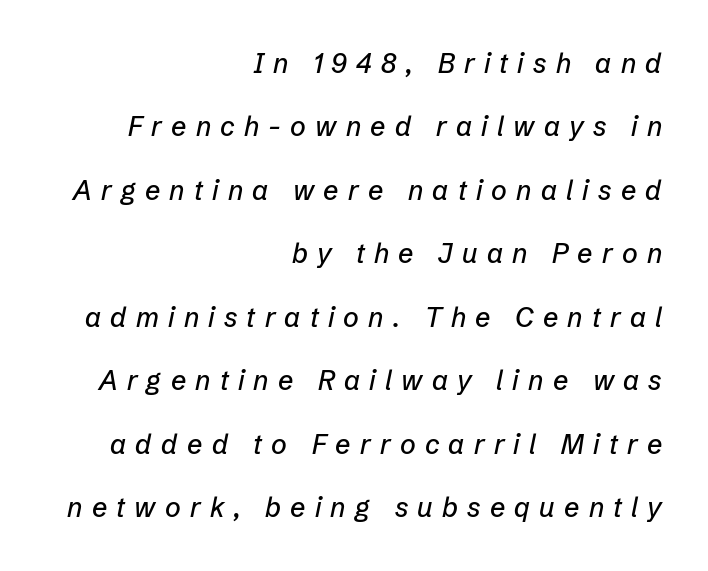
The image shows 27 px text type, italic (leaning right); set right-aligned, loose line spacing (2.35x), unusually wide letter spacing (+0.34 em), not underlined.
